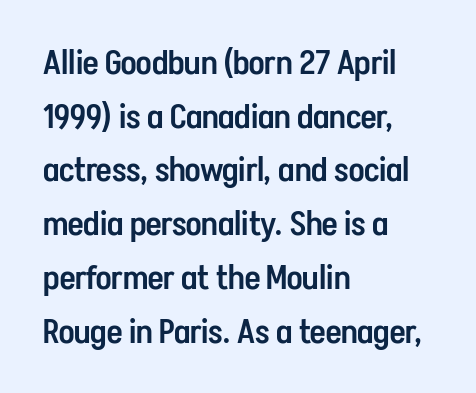
Emphasis by weight is partial: semibold. Regarding leading, the lines here are spaced in the standard way. You could not count columns in this text — the font is proportionally spaced. A bare baseline throughout the passage.
